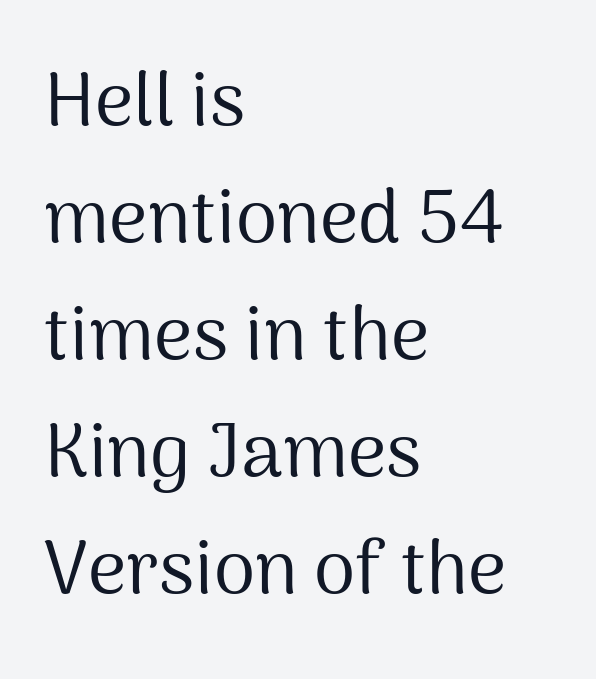
{"serif": "no", "italic": "no", "bold": "no", "weight": "regular", "width": "normal", "stroke_contrast": "medium", "x_height": "medium", "monospaced": "no", "underline": "no", "align": "left", "line_spacing": "normal", "line_spacing_ratio": 1.56, "letter_spacing": "normal", "letter_spacing_em": 0.0, "glyph_px": 75}
